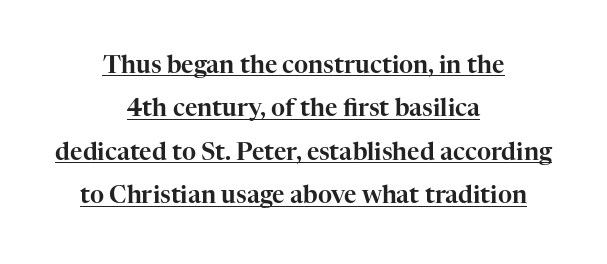
The image shows 24 px text type, upright; set centered, line spacing 1.81x, normal letter spacing, underlined.
